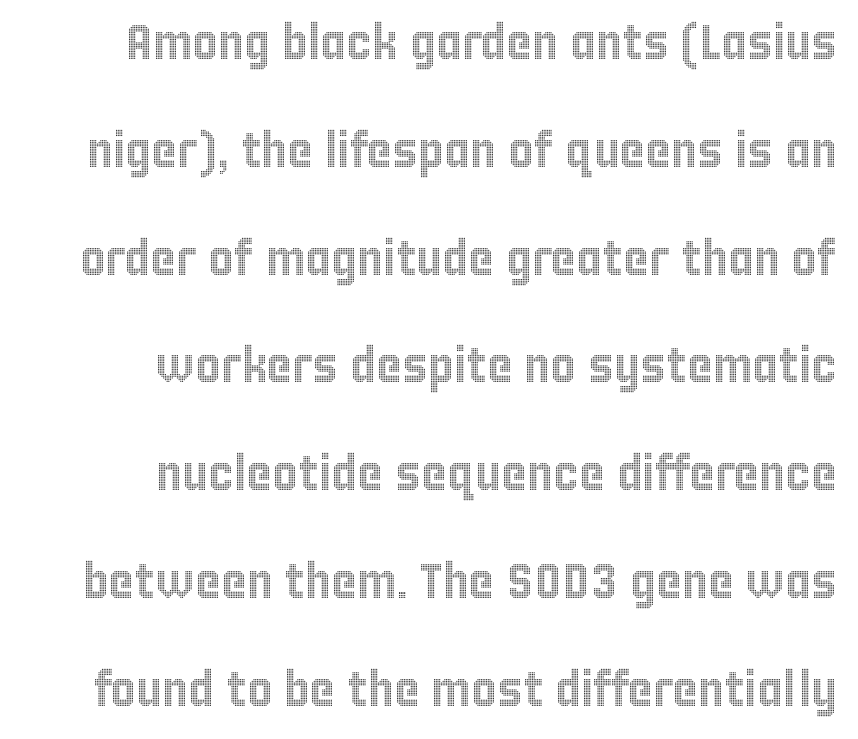
The image shows 49 px condensed type, upright; set right-aligned, loose line spacing (2.2x), normal letter spacing, not underlined; a large x-height.
